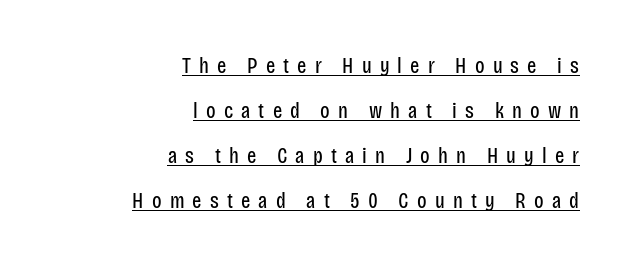
{"italic": "no", "bold": "no", "underline": "yes", "align": "right", "line_spacing": "loose", "line_spacing_ratio": 2.04, "letter_spacing": "wide", "letter_spacing_em": 0.37, "glyph_px": 22}
